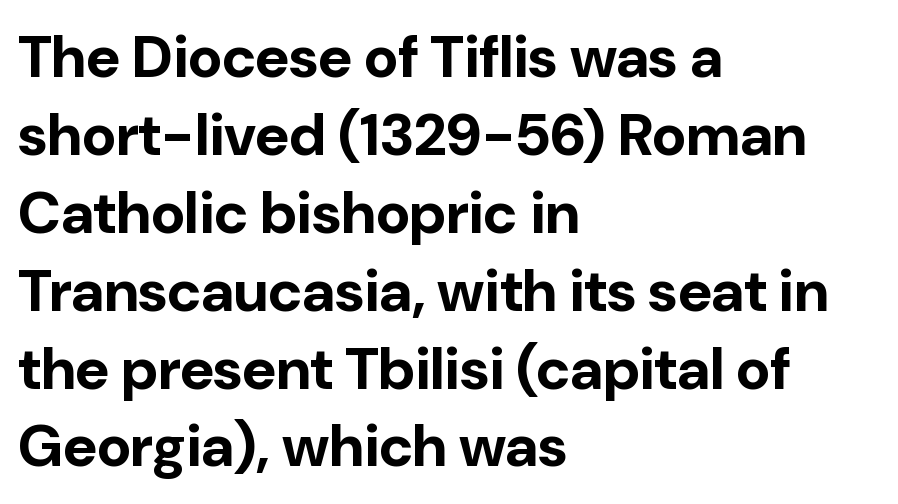
Q: Is the text bold? A: Yes.
Q: Is the text italic (slanted)? A: No, it is upright.
Q: Is the typeface a serif or a sans-serif typeface? A: Sans-serif.
Q: Is the text underlined? A: No.
Q: How is the paragraph aligned? A: Left-aligned.
Q: Is the spacing between letters normal or unusually wide? A: Normal.
Q: Is the spacing between lines tight, normal or loose? A: Normal.
Q: Width (condensed, normal, or wide)? A: Normal.
Q: Stroke contrast? A: Low.
Q: x-height? A: Medium.
Q: Monospaced? A: No.
